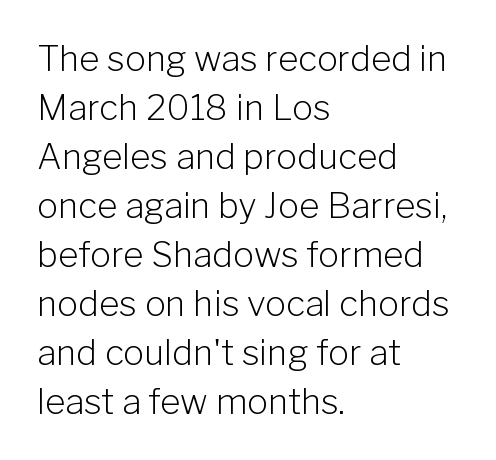
Plain, unruled lines of type. Weight class: somewhere from thin through regular. A typesetter would call this leading conventional body-copy spacing. The rendering shows plain stroke endings on the letterforms — a sans-serif design.
